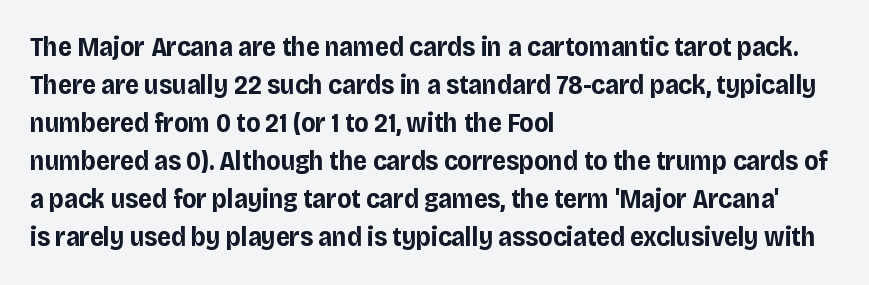
The image shows 27 px bold type, upright; set left-aligned, normal line spacing (1.41x), normal letter spacing, not underlined.
